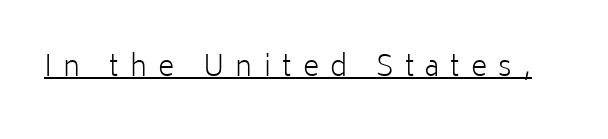
Q: Is the text bold? A: No.
Q: Is the text italic (slanted)? A: No, it is upright.
Q: Is the typeface a serif or a sans-serif typeface? A: Sans-serif.
Q: Is the text underlined? A: Yes.
Q: Is the spacing between letters normal or unusually wide? A: Unusually wide.
Q: Width (condensed, normal, or wide)? A: Normal.
Q: Stroke contrast? A: Low.
Q: x-height? A: Medium.
Q: Monospaced? A: No.
